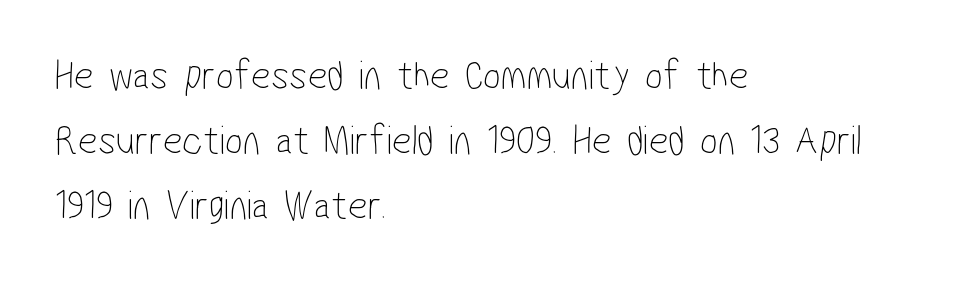
{"serif": "no", "bold": "no", "weight": "thin", "width": "condensed", "stroke_contrast": "low", "x_height": "medium", "monospaced": "no", "underline": "no", "align": "left", "line_spacing": "normal", "line_spacing_ratio": 1.55, "letter_spacing": "normal", "letter_spacing_em": 0.0, "glyph_px": 42}
